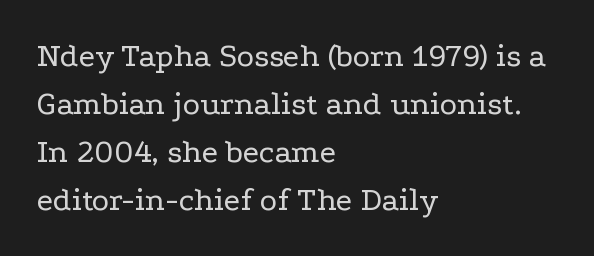
The image shows 33 px regular-weight, wide serif type, upright; set left-aligned, normal line spacing (1.45x), normal letter spacing, not underlined; low stroke contrast and a medium x-height.
